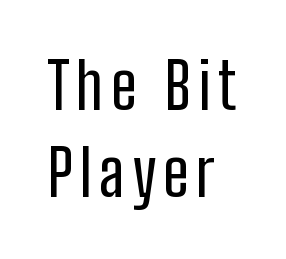
{"serif": "no", "italic": "no", "width": "condensed", "stroke_contrast": "low", "x_height": "medium", "monospaced": "no", "underline": "no", "align": "left", "line_spacing": "normal", "line_spacing_ratio": 1.36, "glyph_px": 64}
